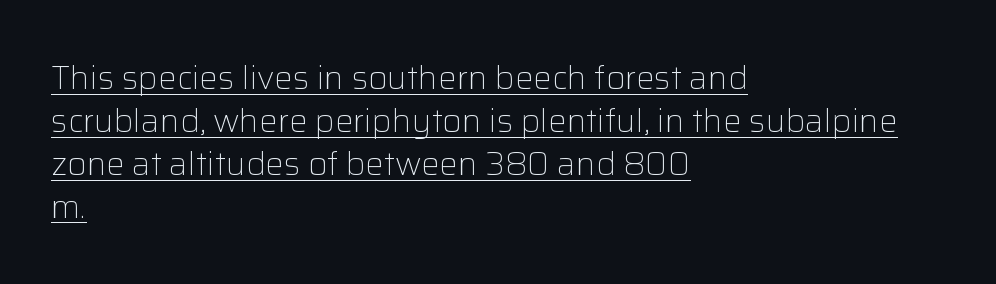
{"serif": "no", "italic": "no", "bold": "no", "weight": "light", "width": "normal", "stroke_contrast": "low", "x_height": "medium", "monospaced": "no", "underline": "yes", "align": "left", "line_spacing": "normal", "line_spacing_ratio": 1.3, "letter_spacing": "normal", "letter_spacing_em": 0.0, "glyph_px": 33}
